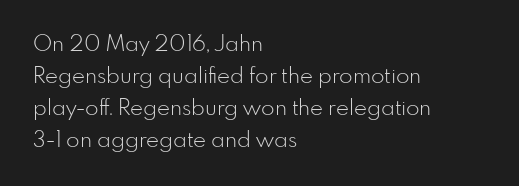
The image shows 22 px text type, upright; set left-aligned, normal line spacing (1.45x), normal letter spacing, not underlined.
